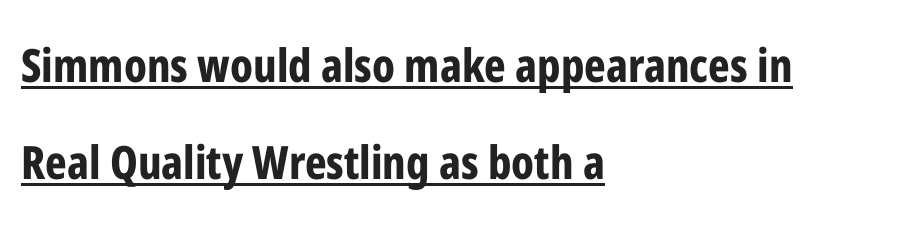
I'd describe the lettering as bold — thick and assertive. The face used here appears with an underline applied. The passage shown stacks its lines with a broad gap. Here the designer chose a conventional face with non-uniform glyph widths. Ordinary non-slanted type is in use. Here the glyphs are tracked normally, forming tight word shapes.
